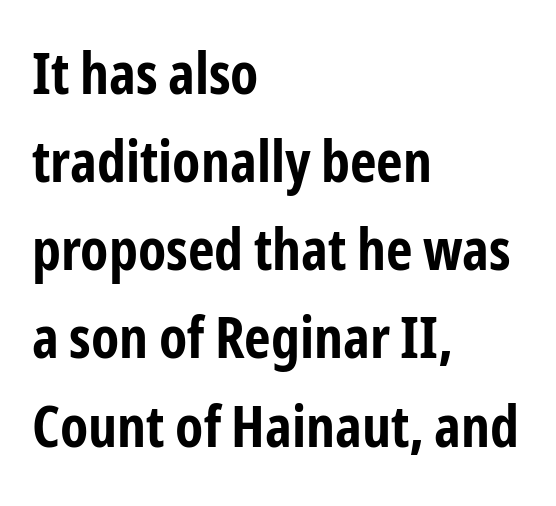
Each letter keeps its own natural width here, so spacing adapts to shape. Every stem runs plumb, perpendicular to the baseline. Interline gaps are of average width in this sample. Serif or sans? Sans — the stroke terminals are bare. Students, this is bold: see how much ink each stroke carries.
